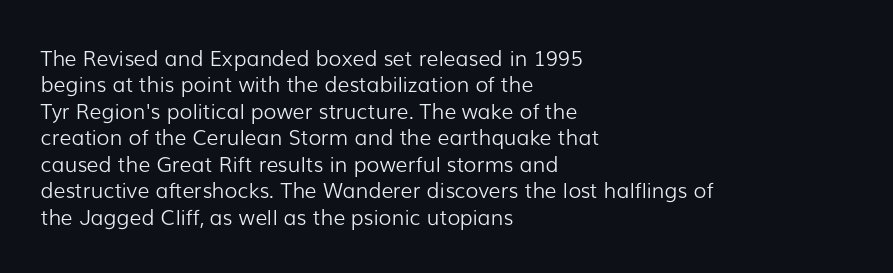
The rendering uses a moderate line-height, typical for paragraphs. Only glyphs here, with clear space below each row. The passage is arranged the way most books set body copy — flush left. Spacing between characters is what you'd get straight out of the box.
